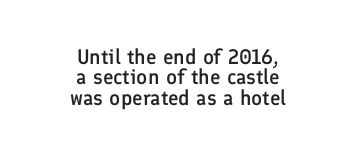
The image shows 21 px text type, upright; set centered, tight line spacing (0.97x), normal letter spacing, not underlined.
